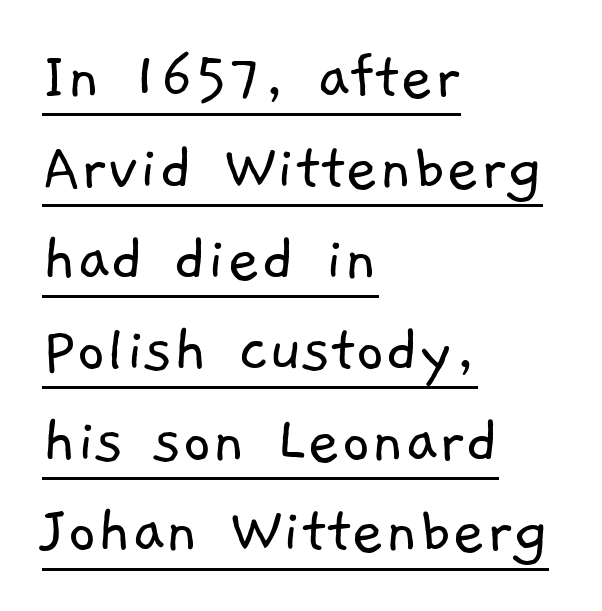
Q: Is the text bold? A: No.
Q: Is the typeface a serif or a sans-serif typeface? A: Sans-serif.
Q: Is the text underlined? A: Yes.
Q: How is the paragraph aligned? A: Left-aligned.
Q: Is the spacing between letters normal or unusually wide? A: Normal.
Q: Is the spacing between lines tight, normal or loose? A: Normal.
Q: Width (condensed, normal, or wide)? A: Normal.
Q: Stroke contrast? A: Low.
Q: x-height? A: Medium.
Q: Monospaced? A: No.
